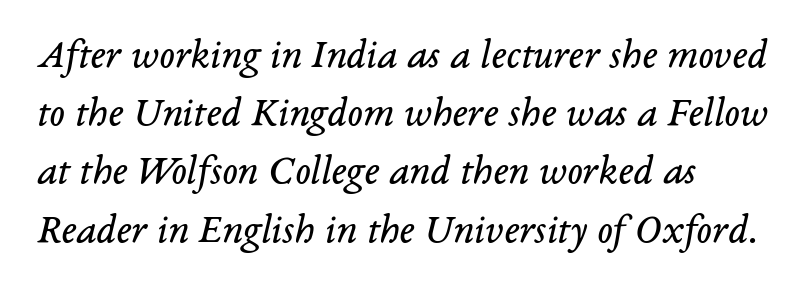
{"serif": "yes", "italic": "yes", "lean": "right", "slant_degrees": 14, "bold": "no", "weight": "regular", "width": "normal", "stroke_contrast": "low", "x_height": "medium", "monospaced": "no", "underline": "no", "align": "left", "line_spacing": "normal", "line_spacing_ratio": 1.42, "letter_spacing": "normal", "letter_spacing_em": 0.0, "glyph_px": 41}
